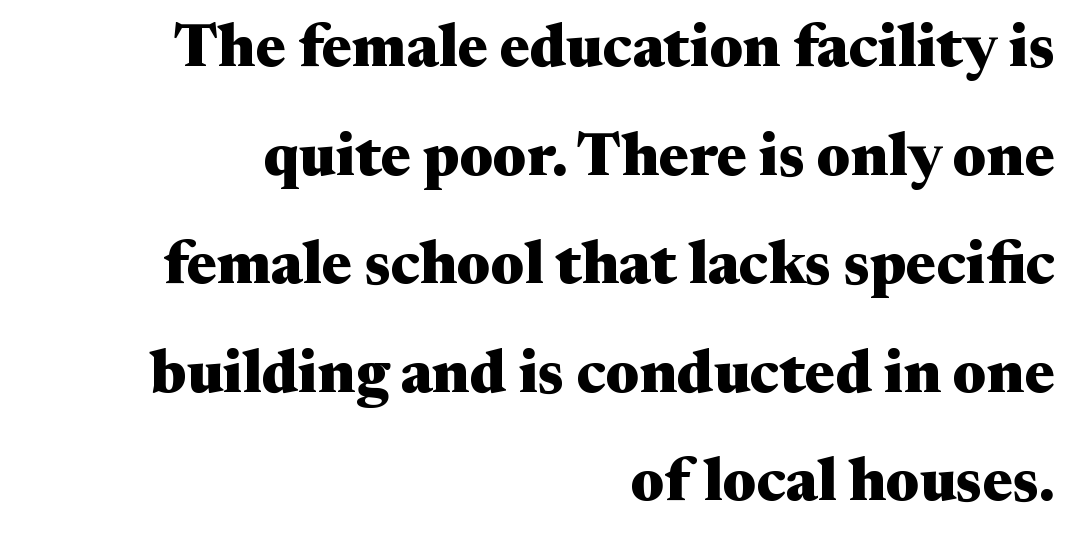
The image shows 60 px heavy, wide serif type, upright; set right-aligned, line spacing 1.81x, normal letter spacing, not underlined; medium stroke contrast and a medium x-height.
